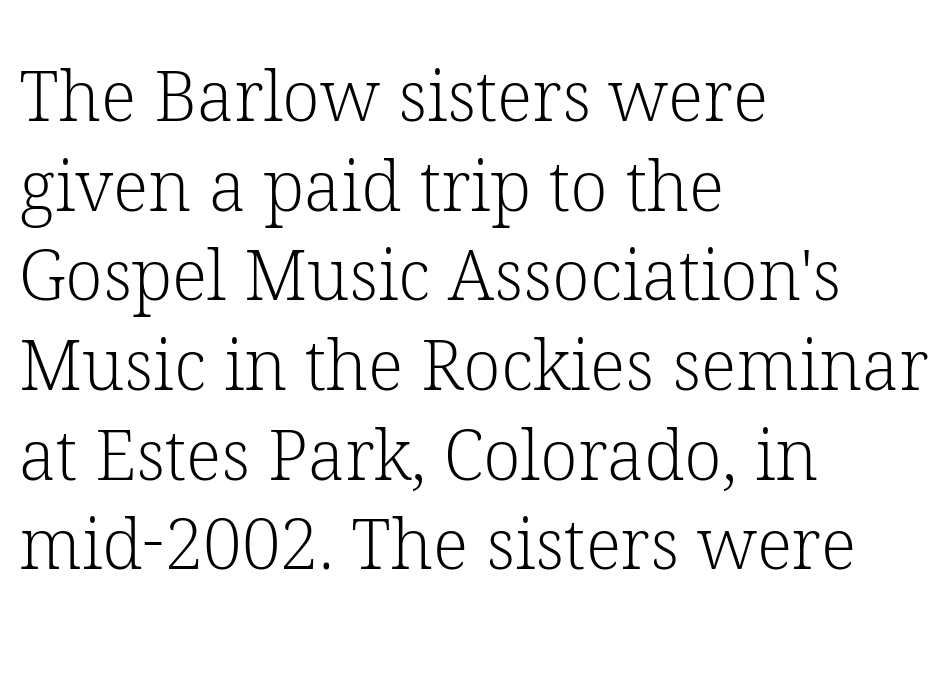
This sample uses plain, unmodified letter spacing. Note the varied advance widths — an 'i' is clearly narrower than an 'm'. Does the leading feel generous? No, just average. This is not heavy type; no bold has been used.
